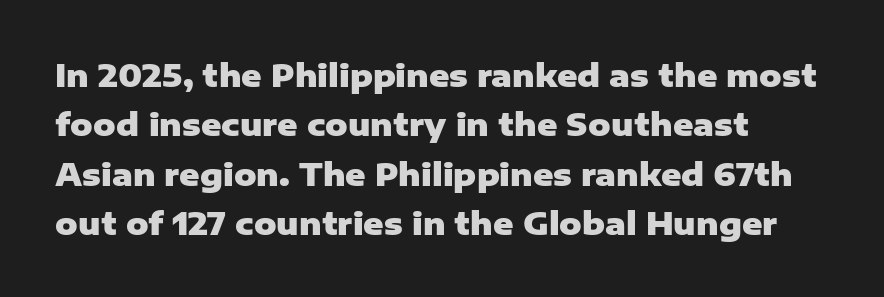
In terms of letterform style, serifs are entirely absent. Has an underline been added? It has not. Plenty of ink on the page — the face is bold. Here the designer chose a conventional face with non-uniform glyph widths. The gaps between neighbouring characters are ordinary and unremarkable.
